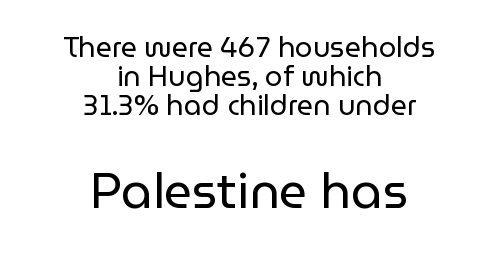
{"serif": "no", "italic": "no", "bold": "no", "weight": "regular", "width": "normal", "stroke_contrast": "low", "x_height": "medium", "monospaced": "no", "underline": "no", "align": "center", "line_spacing": "tight", "line_spacing_ratio": 1.04, "letter_spacing": "normal", "letter_spacing_em": 0.0, "larger_block": "second", "size_ratio": 1.75, "glyph_px": 49}
